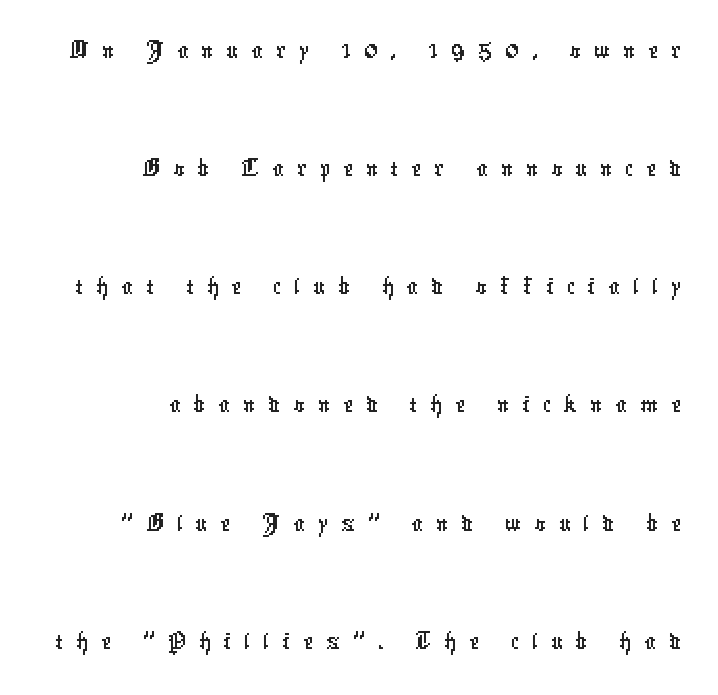
The font family rendered here belongs to the sans-serif group. Do the characters align in a grid? No, the font is proportional. Tracking here is generous; glyphs stand well apart from one another. The specimen omits any rule beneath the text block's lines.
